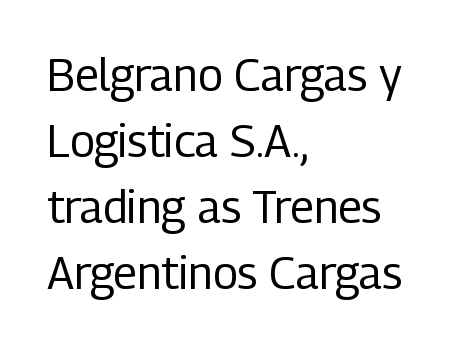
{"serif": "no", "italic": "no", "bold": "no", "weight": "regular", "width": "condensed", "stroke_contrast": "low", "x_height": "medium", "monospaced": "no", "underline": "no", "align": "left", "line_spacing": "normal", "line_spacing_ratio": 1.47, "letter_spacing": "normal", "letter_spacing_em": 0.0, "glyph_px": 45}
